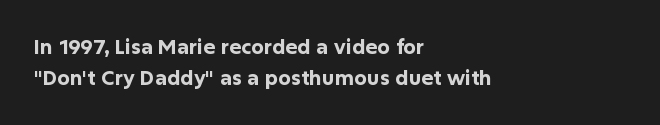
{"italic": "no", "bold": "yes", "underline": "no", "align": "left", "line_spacing": "normal", "line_spacing_ratio": 1.55, "letter_spacing": "normal", "letter_spacing_em": 0.0, "glyph_px": 20}
